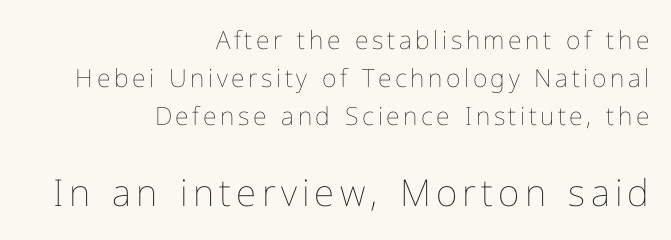
The image shows 37 px thin type, upright; set right-aligned, normal line spacing (1.52x), not underlined; the second (bottom) block is 1.48x larger; low stroke contrast and a medium x-height.
